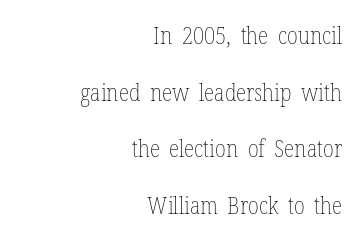
Q: Is the text bold? A: No.
Q: Is the text italic (slanted)? A: No, it is upright.
Q: Is the text underlined? A: No.
Q: How is the paragraph aligned? A: Right-aligned.
Q: Is the spacing between letters normal or unusually wide? A: Normal.
Q: Is the spacing between lines tight, normal or loose? A: Loose.
